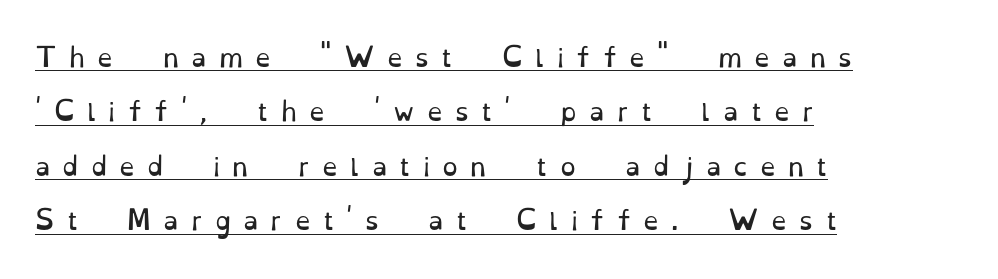
The typesetter has applied underlining to the passage shown. Counters stay open thanks to moderate or lighter strokes. The lines are spread far apart with generous leading. Spacing between characters has been opened up far beyond the box default. This sample is left-justified, so line endings fall wherever the words run out. Do the letters lean? They stand straight.
